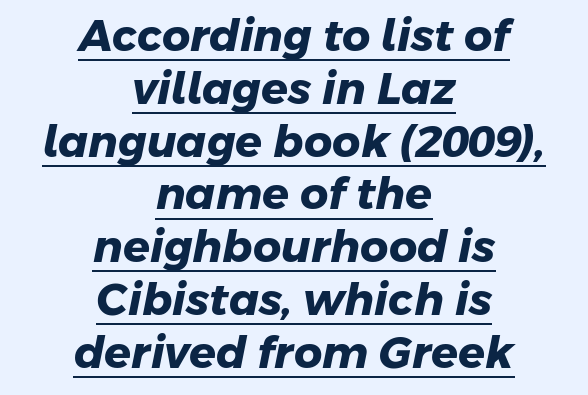
Q: Is the text bold? A: Yes.
Q: Is the typeface a serif or a sans-serif typeface? A: Sans-serif.
Q: Is the text underlined? A: Yes.
Q: How is the paragraph aligned? A: Centered.
Q: Is the spacing between letters normal or unusually wide? A: Normal.
Q: Width (condensed, normal, or wide)? A: Normal.
Q: Stroke contrast? A: Low.
Q: x-height? A: Medium.
Q: Monospaced? A: No.
